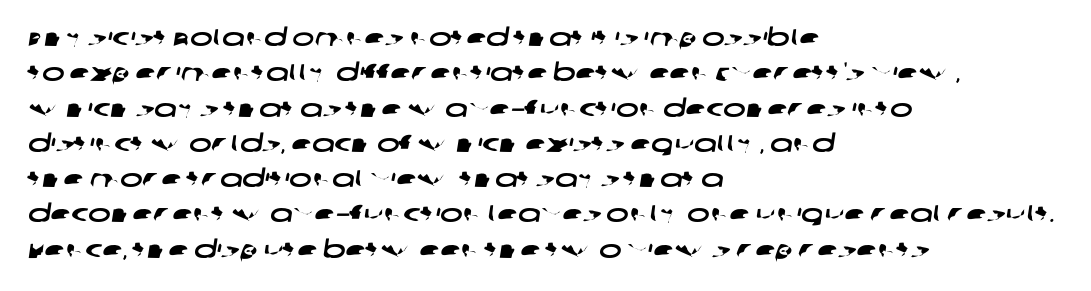
The space between consecutive lines is moderate. Beneath every word, the page is bare. Does extra space separate the letters? No, they use regular spacing. Each line starts at the same left margin while the right side varies.
